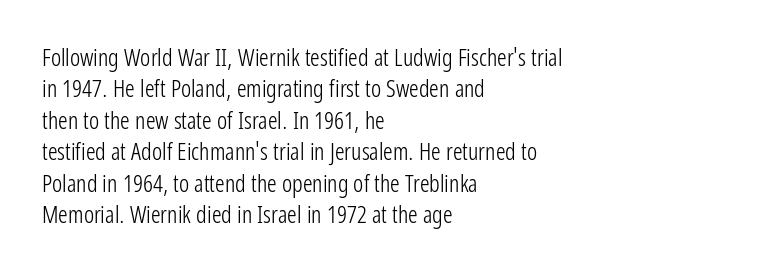
What stands out about the letter spacing? Nothing — it is the standard amount. Unmarked baselines from the first word to the last. The rendering anchors every line to the left-hand side. Regarding leading, the lines here are spaced in the standard way. Compared with a typical body face, this is equally light or lighter still. In terms of posture, this sample is upright.
